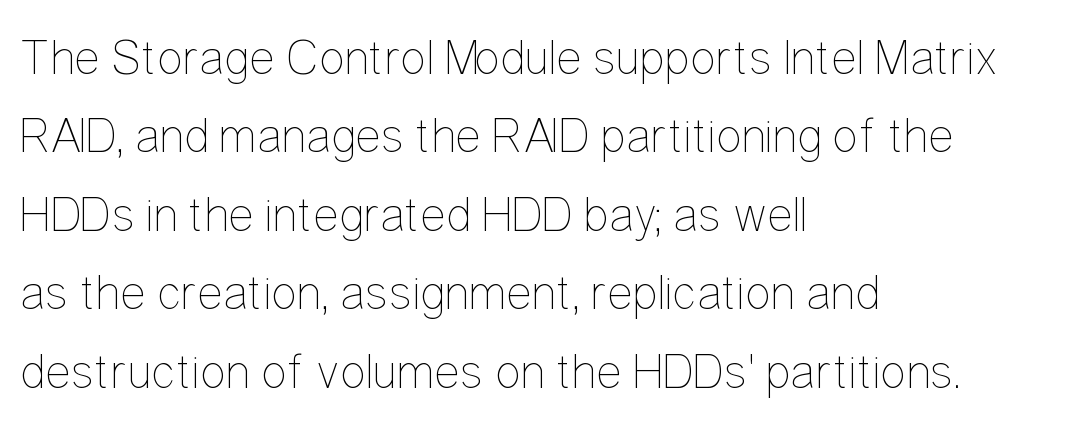
Q: Is the text bold? A: No.
Q: Is the text italic (slanted)? A: No, it is upright.
Q: Is the text underlined? A: No.
Q: How is the paragraph aligned? A: Left-aligned.
Q: Is the spacing between letters normal or unusually wide? A: Normal.
Q: Is the spacing between lines tight, normal or loose? A: Normal.
Q: Width (condensed, normal, or wide)? A: Condensed.
Q: Stroke contrast? A: Low.
Q: x-height? A: Medium.
Q: Monospaced? A: No.
